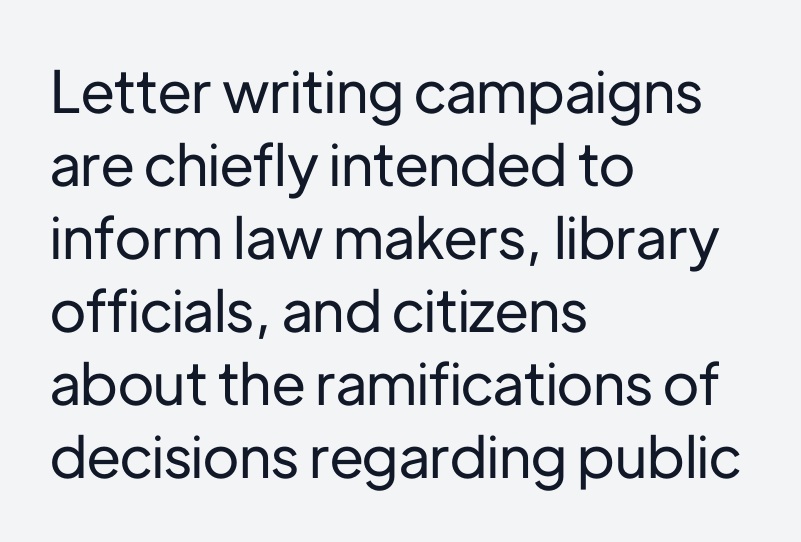
{"serif": "no", "italic": "no", "width": "normal", "stroke_contrast": "low", "x_height": "medium", "monospaced": "no", "underline": "no", "align": "left", "line_spacing": "normal", "line_spacing_ratio": 1.26, "letter_spacing": "normal", "letter_spacing_em": 0.0, "glyph_px": 58}
